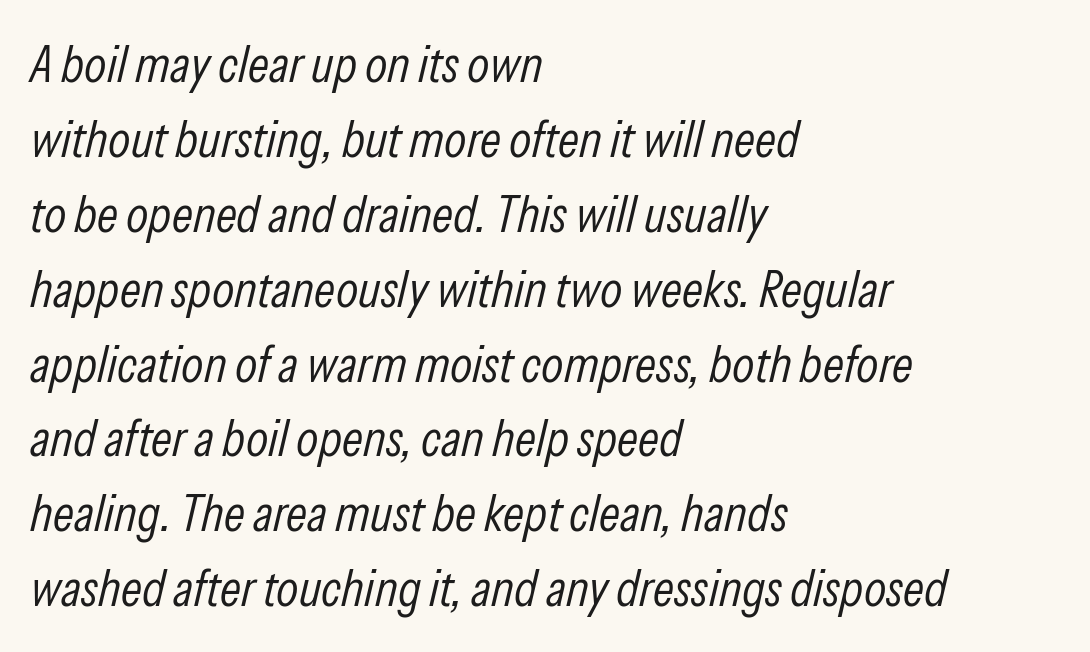
{"italic": "yes", "lean": "right", "slant_degrees": 13, "bold": "no", "weight": "light", "width": "condensed", "stroke_contrast": "low", "x_height": "medium", "monospaced": "no", "underline": "no", "align": "left", "line_spacing": "normal", "line_spacing_ratio": 1.44, "letter_spacing": "normal", "letter_spacing_em": 0.0, "glyph_px": 52}
